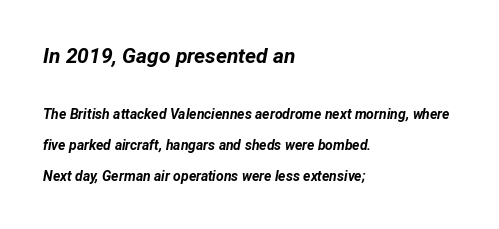
The image shows 21 px bold type, italic (leaning right); set left-aligned, loose line spacing (2.21x), normal letter spacing, not underlined; the first (top) block is 1.5x larger.
